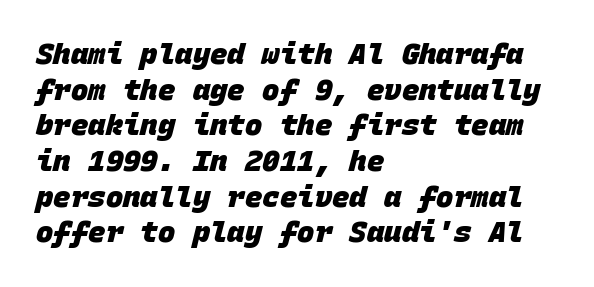
Q: Is the text bold? A: Yes.
Q: Is the typeface a serif or a sans-serif typeface? A: Sans-serif.
Q: Is the text underlined? A: No.
Q: How is the paragraph aligned? A: Left-aligned.
Q: Is the spacing between letters normal or unusually wide? A: Normal.
Q: Width (condensed, normal, or wide)? A: Normal.
Q: Stroke contrast? A: Low.
Q: x-height? A: Large.
Q: Monospaced? A: Yes.
